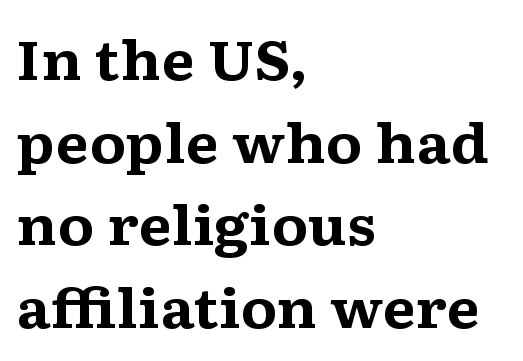
Each letter keeps its own natural width here, so spacing adapts to shape. This sample is left-justified, so line endings fall wherever the words run out. Glance below the letters and you will spot only blank space. Nobody touched the tracking dial on this one. These lines carry a lot of weight — the face is fully bold.
